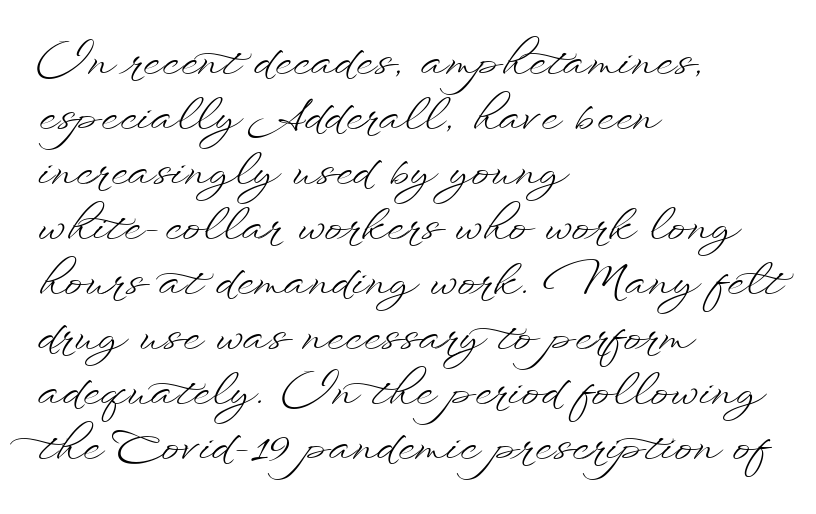
The image shows 44 px light, wide type; set left-aligned, normal line spacing (1.25x), normal letter spacing, not underlined; low stroke contrast and a small x-height.
